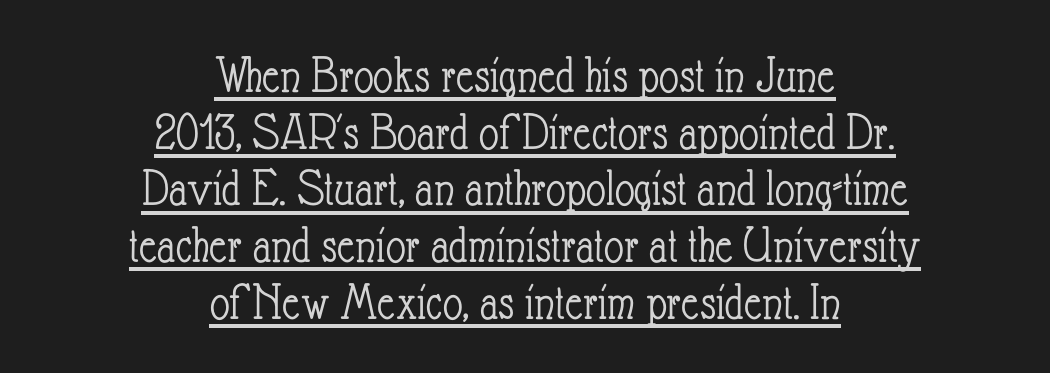
The image shows 54 px light, condensed type, upright; set centered, tight line spacing (1.05x), normal letter spacing, underlined; low stroke contrast and a small x-height.
